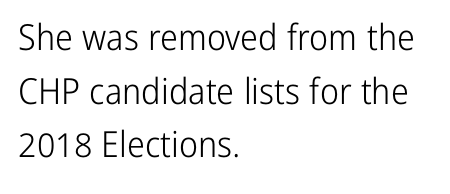
{"serif": "no", "italic": "no", "bold": "no", "weight": "light", "width": "condensed", "stroke_contrast": "low", "x_height": "medium", "monospaced": "no", "underline": "no", "align": "left", "line_spacing": "normal", "line_spacing_ratio": 1.49, "letter_spacing": "normal", "letter_spacing_em": 0.0, "glyph_px": 36}
